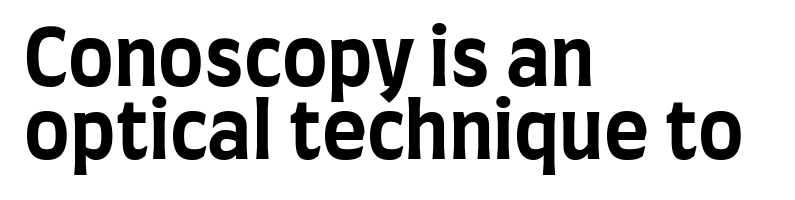
{"serif": "no", "italic": "no", "bold": "yes", "weight": "bold", "width": "condensed", "stroke_contrast": "low", "x_height": "large", "monospaced": "no", "underline": "no", "align": "left", "line_spacing": "tight", "line_spacing_ratio": 0.95, "letter_spacing": "normal", "letter_spacing_em": 0.0, "glyph_px": 77}
